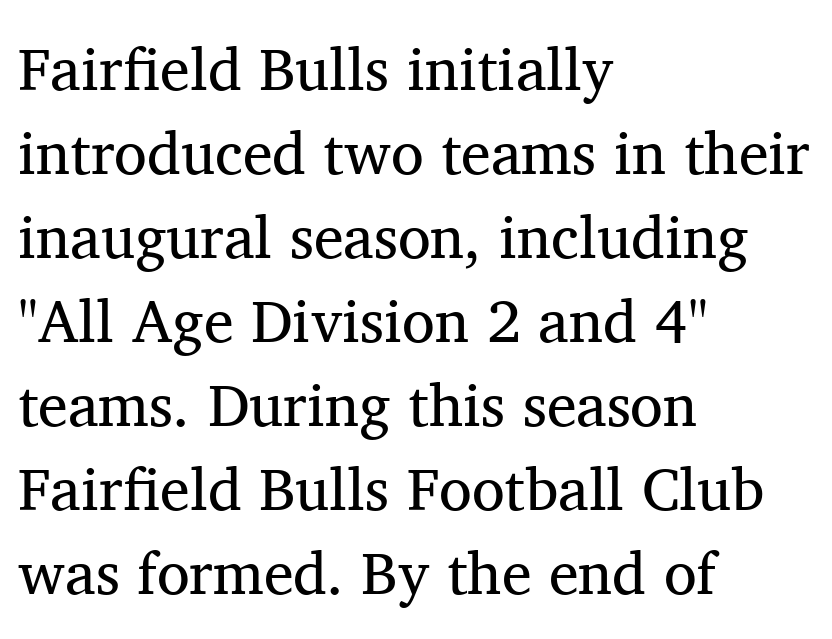
{"serif": "yes", "italic": "no", "bold": "no", "weight": "regular", "width": "normal", "stroke_contrast": "medium", "x_height": "medium", "monospaced": "no", "underline": "no", "align": "left", "line_spacing": "normal", "line_spacing_ratio": 1.4, "letter_spacing": "normal", "letter_spacing_em": 0.0, "glyph_px": 60}
